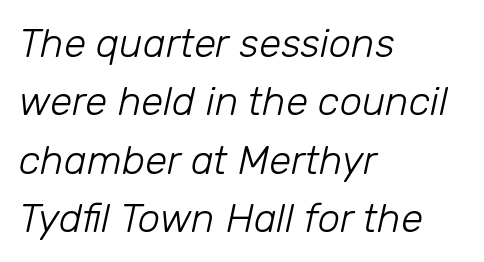
The image shows 40 px light type, italic (leaning right); set left-aligned, normal line spacing (1.46x), normal letter spacing, not underlined; low stroke contrast and a medium x-height.
